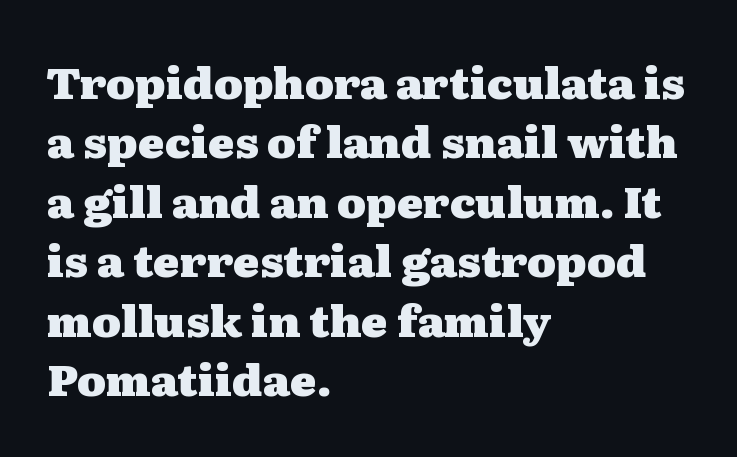
The tracking reads as untouched default to a designer's eye. Small tapered or slab feet sit at the stroke ends, so this counts as serif. Alignment: flush left. Heft: maximum for text — a bold.
